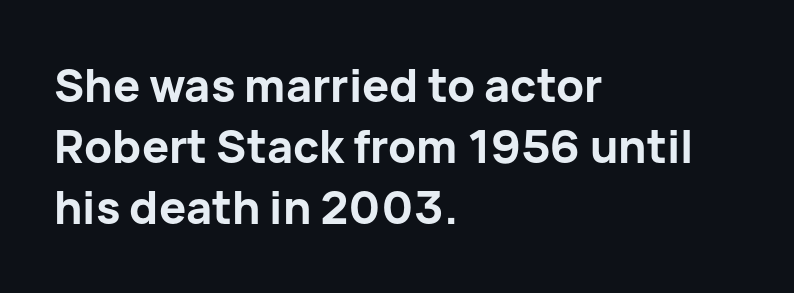
The image shows 45 px bold sans-serif type, upright; set left-aligned, normal line spacing (1.36x), normal letter spacing, not underlined; low stroke contrast and a medium x-height.
